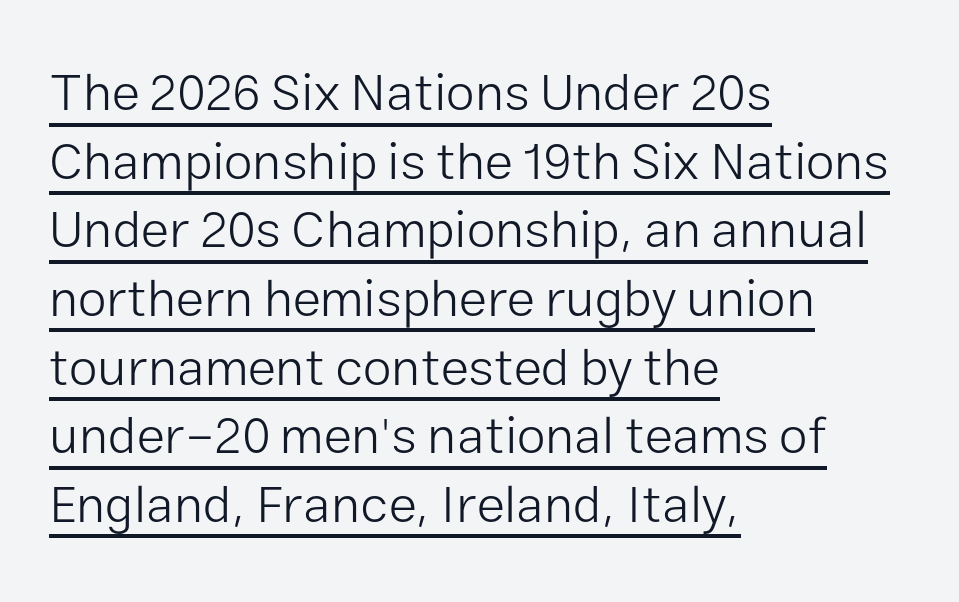
Q: Is the text bold? A: No.
Q: Is the text italic (slanted)? A: No, it is upright.
Q: Is the typeface a serif or a sans-serif typeface? A: Sans-serif.
Q: Is the text underlined? A: Yes.
Q: How is the paragraph aligned? A: Left-aligned.
Q: Is the spacing between letters normal or unusually wide? A: Normal.
Q: Is the spacing between lines tight, normal or loose? A: Normal.
Q: Width (condensed, normal, or wide)? A: Normal.
Q: Stroke contrast? A: Low.
Q: x-height? A: Medium.
Q: Monospaced? A: No.
